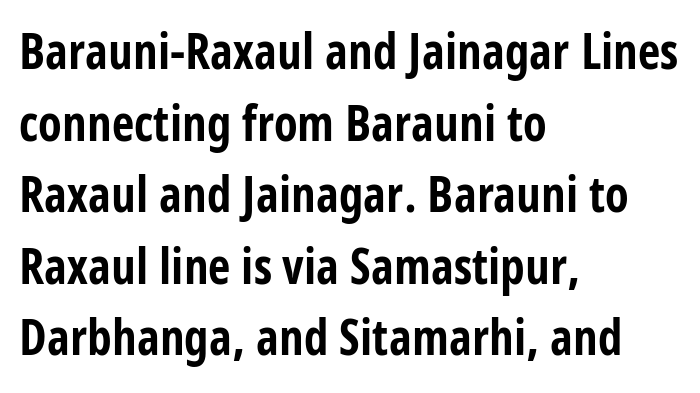
{"serif": "no", "italic": "no", "bold": "yes", "weight": "bold", "width": "condensed", "stroke_contrast": "low", "x_height": "large", "monospaced": "no", "underline": "no", "align": "left", "line_spacing": "normal", "line_spacing_ratio": 1.46, "letter_spacing": "normal", "letter_spacing_em": 0.0, "glyph_px": 49}
